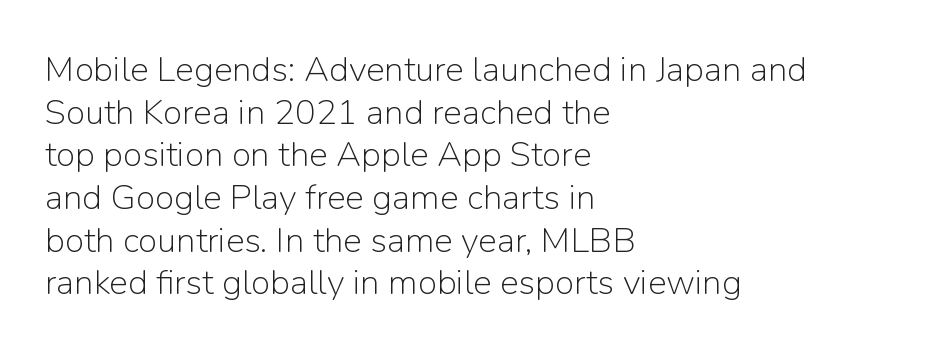
The image shows 35 px light sans-serif type, upright; set left-aligned, line spacing 1.22x, normal letter spacing, not underlined; low stroke contrast and a medium x-height.
